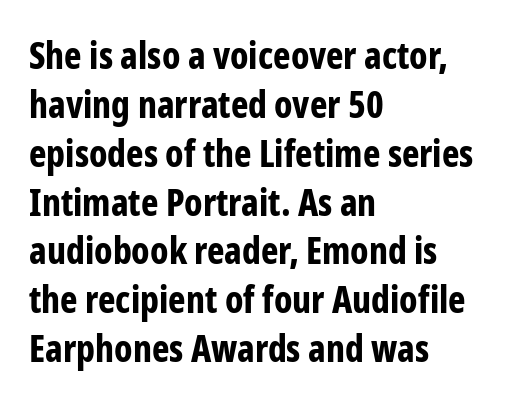
Q: Is the text bold? A: Yes.
Q: Is the text italic (slanted)? A: No, it is upright.
Q: Is the typeface a serif or a sans-serif typeface? A: Sans-serif.
Q: Is the text underlined? A: No.
Q: How is the paragraph aligned? A: Left-aligned.
Q: Is the spacing between letters normal or unusually wide? A: Normal.
Q: Is the spacing between lines tight, normal or loose? A: Normal.
Q: Width (condensed, normal, or wide)? A: Condensed.
Q: Stroke contrast? A: Low.
Q: x-height? A: Medium.
Q: Monospaced? A: No.
